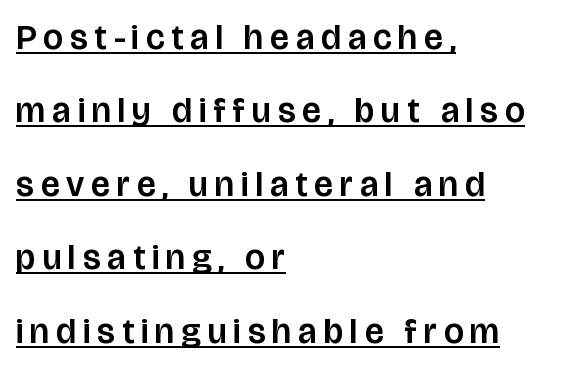
The image shows 35 px sans-serif type, upright; set left-aligned, loose line spacing (2.1x), unusually wide letter spacing (+0.2 em), underlined; low stroke contrast and a large x-height.
